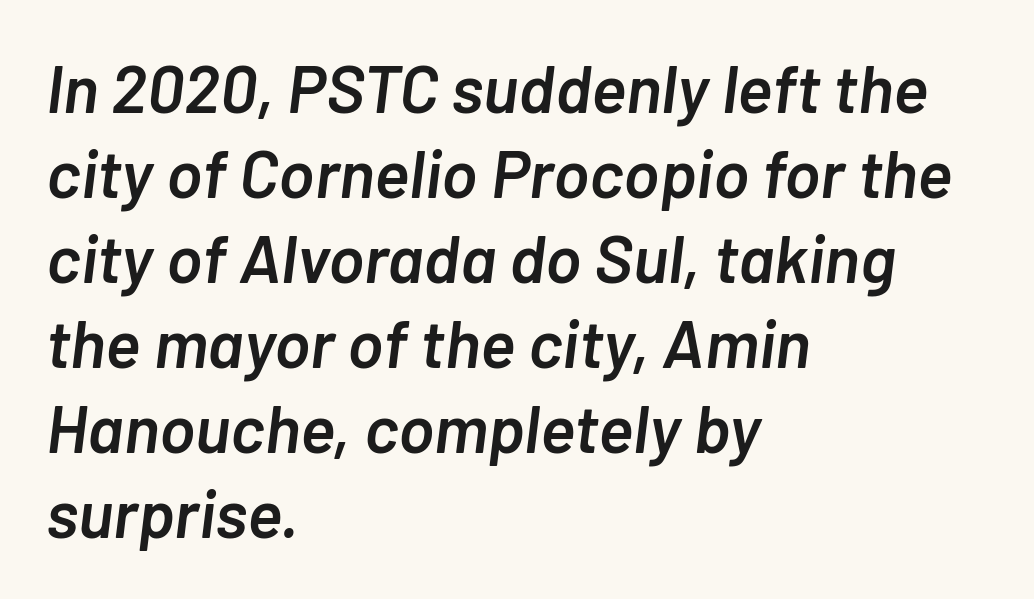
The block of text has a typical density, with ordinary space between rows. Short note: letters normally spaced. A typesetter would call this proportional, since set widths differ per character. The letters are semibold — heavier than regular but short of a full bold. The specimen omits any rule beneath the text block's lines. Slanted lettering throughout.
